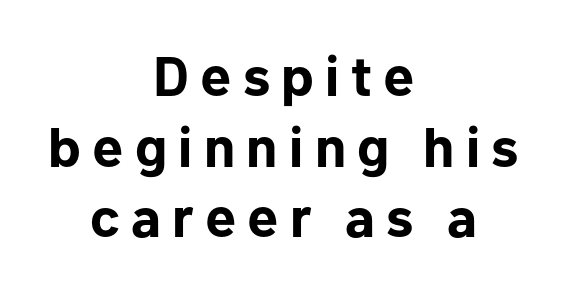
Summary of weight: heavy, a full bold. Here the glyphs are tracked loosely, breaking word shapes into spaced letters. Stroke terminals: plain, sans-serif. The designer left line spacing at the default.
